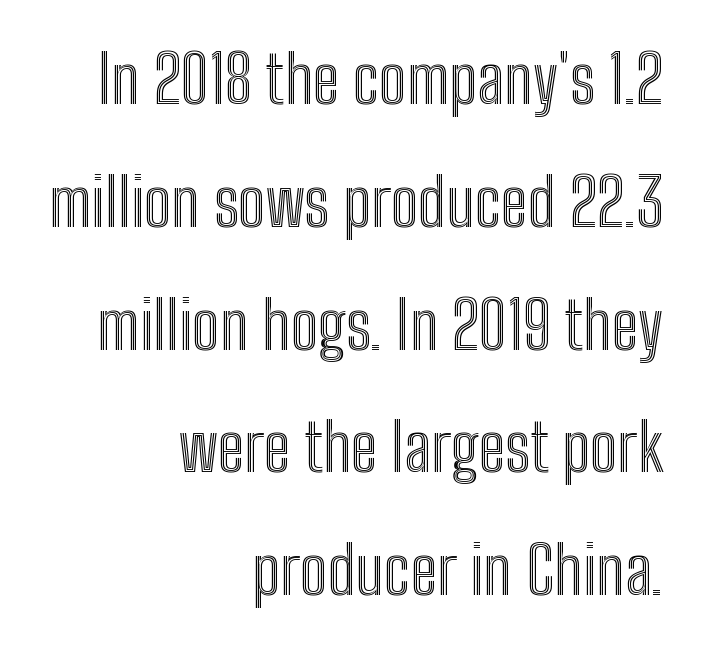
The image shows 66 px condensed type, upright; set right-aligned, line spacing 1.86x, normal letter spacing, not underlined; a medium x-height.
